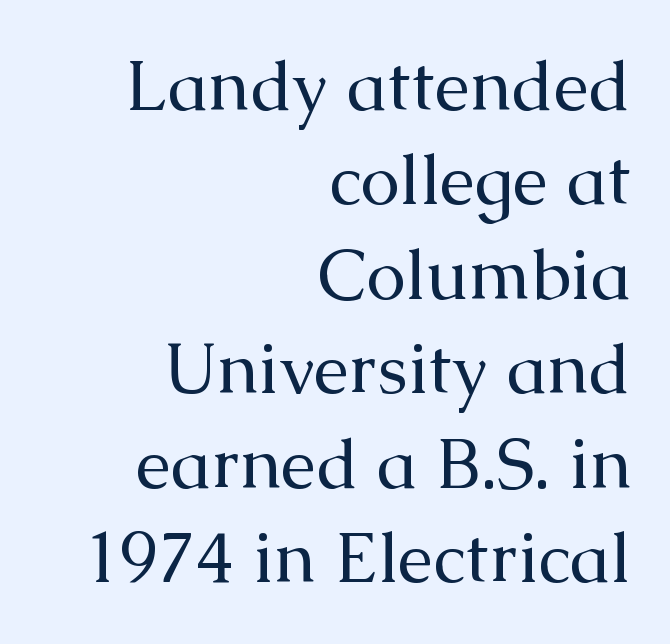
The image shows 71 px regular-weight serif type, upright; set right-aligned, normal line spacing (1.33x), normal letter spacing, not underlined; medium stroke contrast and a medium x-height.
